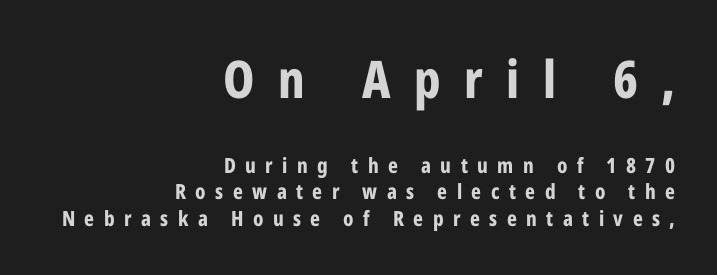
The image shows 52 px bold, condensed sans-serif type, upright; set right-aligned, normal line spacing (1.27x), unusually wide letter spacing (+0.45 em), not underlined; the first (top) block is 2.48x larger; low stroke contrast and a medium x-height.
